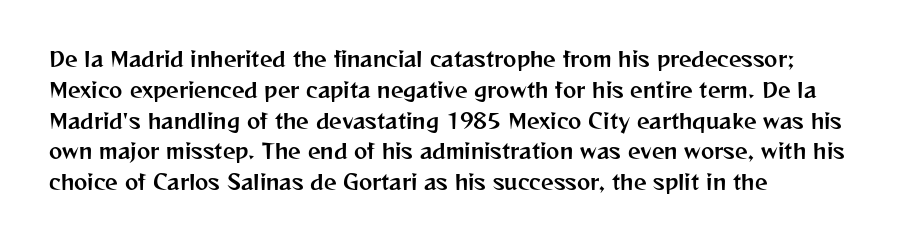
Letter spacing: default. This rendering uses left alignment, leaving the right contour irregular. The axis of the letterforms is exactly vertical. Evenly set lines give the paragraph a standard silhouette.
